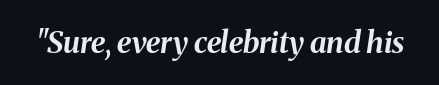
The image shows 30 px bold type, italic (leaning right); set normal letter spacing, not underlined; medium stroke contrast and a medium x-height.
